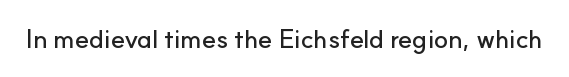
Is there any slant? The stems are plumb. Descenders are the only things crossing below the line. The line texture is even and compact thanks to regular tracking.
